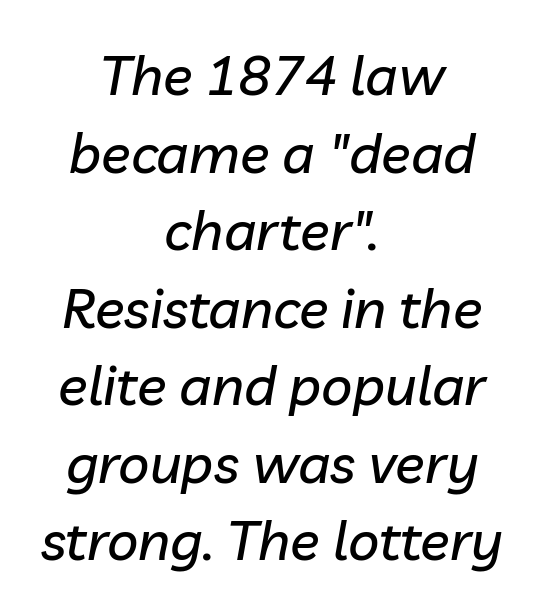
The image shows 55 px text type, italic (leaning right); set centered, normal line spacing (1.41x), normal letter spacing, not underlined; low stroke contrast and a medium x-height.
